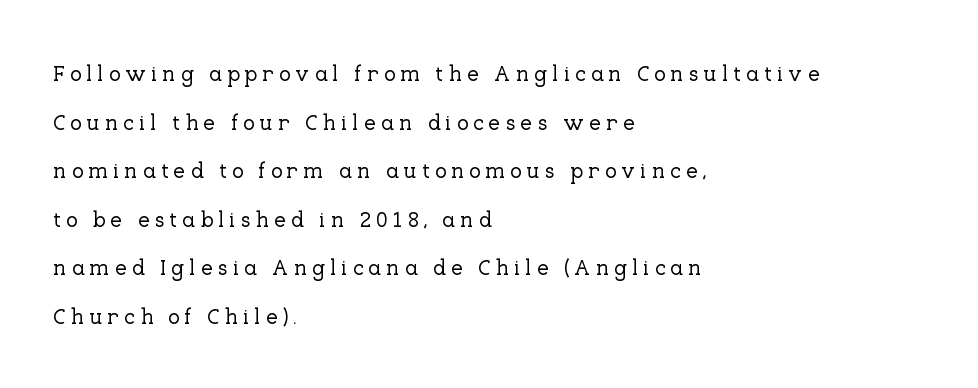
Descenders hang freely into open space. Designer's note — italics off, roman on. Tracking value appears strongly positive — letters spread wide. Where is the straight margin? On the left.
